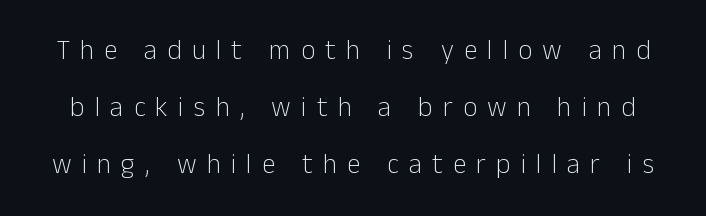
Q: Is the text bold? A: No.
Q: Is the text italic (slanted)? A: No, it is upright.
Q: Is the text underlined? A: No.
Q: Is the spacing between letters normal or unusually wide? A: Unusually wide.
Q: Is the spacing between lines tight, normal or loose? A: Loose.
